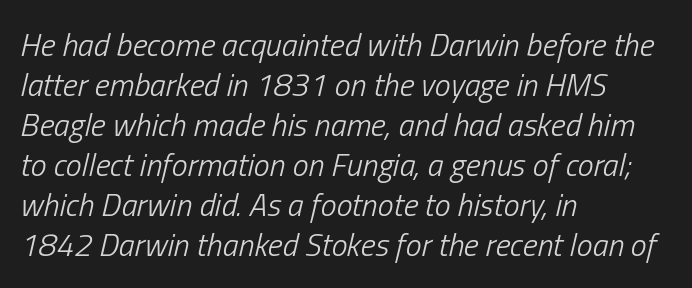
The image shows 32 px light, condensed type, italic (leaning right); set left-aligned, normal line spacing (1.25x), normal letter spacing, not underlined; low stroke contrast and a medium x-height.
